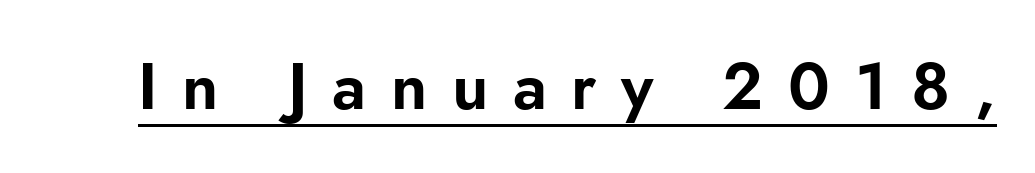
No italicization has been applied; the sample stays upright. Compared with typical body copy, the letter spacing here is much looser. Quick note: underline on. Note the varied advance widths — an 'i' is clearly narrower than an 'm'.
